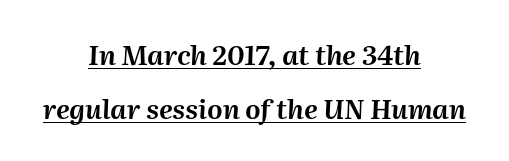
The image shows 27 px text type, italic (leaning right); set centered, loose line spacing (2.0x), normal letter spacing, underlined.
